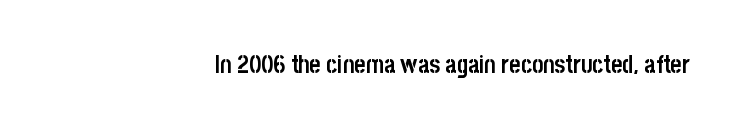
Default kerning and tracking; the words read as compact shapes. The axis of the letterforms is exactly vertical. A clean baseline with only descenders dipping below it. Every row of glyphs terminates at an identical x-position on the right. The glyphs have the mass of a bold cut.
